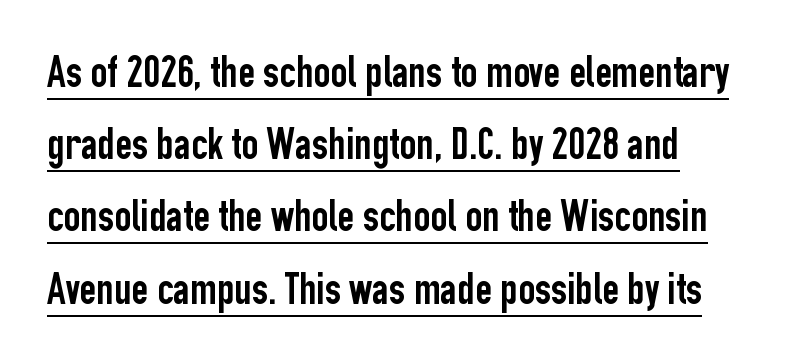
{"serif": "no", "italic": "no", "width": "condensed", "stroke_contrast": "low", "x_height": "medium", "monospaced": "no", "underline": "yes", "line_spacing": "normal", "line_spacing_ratio": 1.57, "letter_spacing": "normal", "letter_spacing_em": 0.0, "glyph_px": 46}
